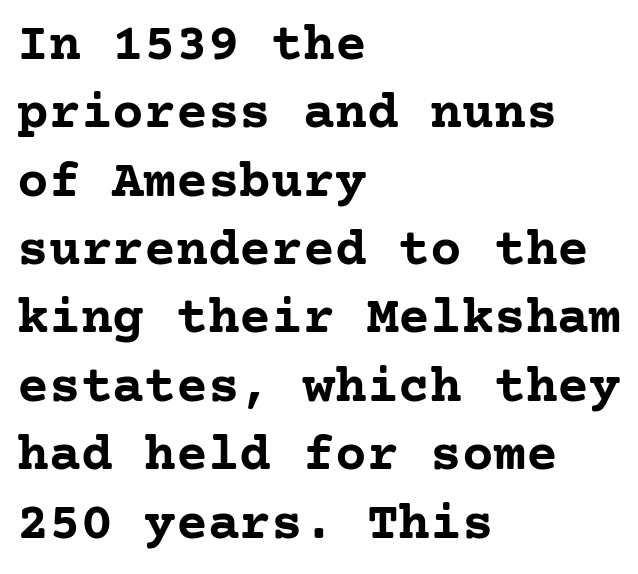
Q: Is the text bold? A: Yes.
Q: Is the text italic (slanted)? A: No, it is upright.
Q: Is the typeface a serif or a sans-serif typeface? A: Serif.
Q: Is the text underlined? A: No.
Q: How is the paragraph aligned? A: Left-aligned.
Q: Is the spacing between letters normal or unusually wide? A: Normal.
Q: Is the spacing between lines tight, normal or loose? A: Normal.
Q: Width (condensed, normal, or wide)? A: Normal.
Q: Stroke contrast? A: Low.
Q: x-height? A: Medium.
